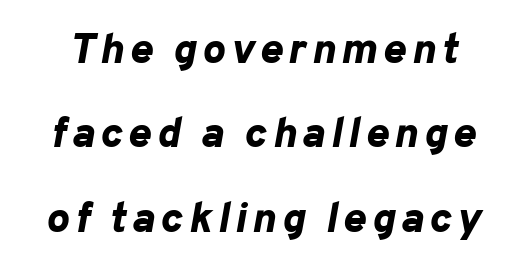
{"italic": "yes", "lean": "right", "slant_degrees": 10, "bold": "yes", "weight": "bold", "width": "normal", "stroke_contrast": "low", "x_height": "medium", "monospaced": "no", "underline": "no", "line_spacing": "loose", "line_spacing_ratio": 1.96, "glyph_px": 43}
